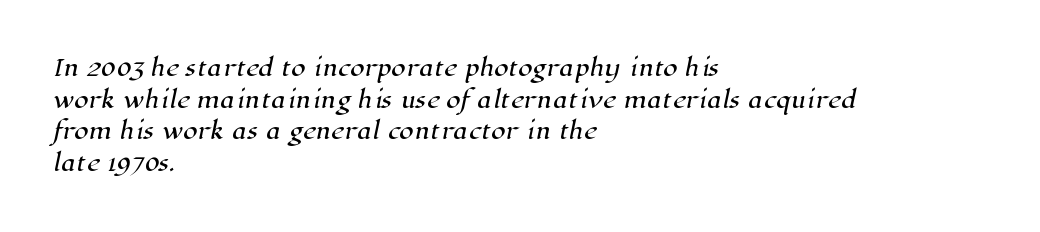
The image shows 23 px text type; set left-aligned, normal line spacing (1.38x), normal letter spacing, not underlined.
